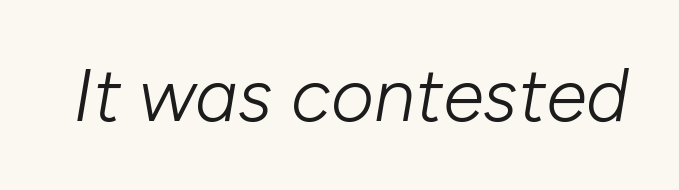
Is this a fixed-width face? No — the glyphs have proportional, varying widths. The typesetting does not lean heavy: it is not bold. Is the letter spacing exaggerated? No — it looks like the ordinary default. Descender tails drop into unmarked territory.
